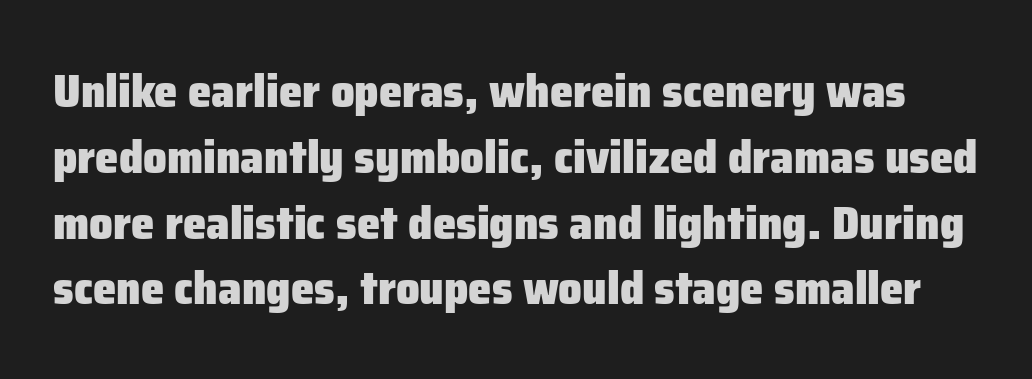
The image shows 47 px heavy sans-serif type, upright; set normal line spacing (1.4x), normal letter spacing, not underlined; low stroke contrast and a medium x-height.
